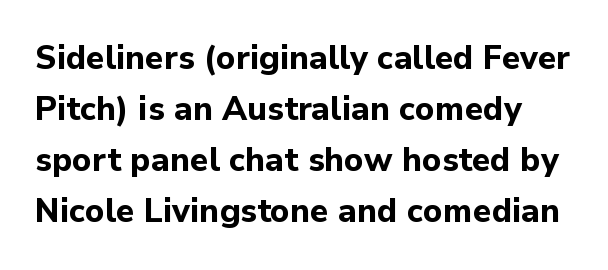
{"serif": "no", "italic": "no", "bold": "yes", "weight": "bold", "width": "normal", "stroke_contrast": "low", "x_height": "medium", "monospaced": "no", "underline": "no", "line_spacing": "normal", "line_spacing_ratio": 1.55, "letter_spacing": "normal", "letter_spacing_em": 0.0, "glyph_px": 33}
